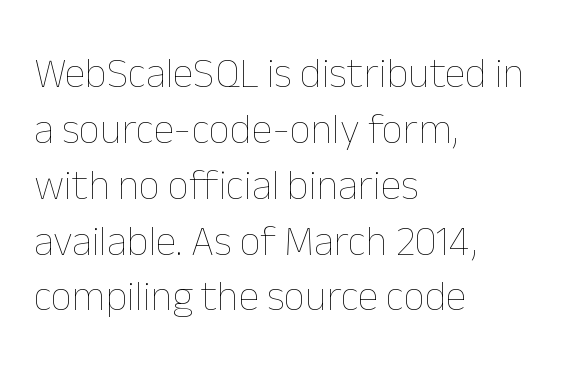
Here the designer chose a conventional face with non-uniform glyph widths. Heaviness? Minimal to ordinary, like unemphasized prose. Here the glyphs are tracked normally, forming tight word shapes. The text block is weighted toward the left margin, trailing off unevenly rightward.
